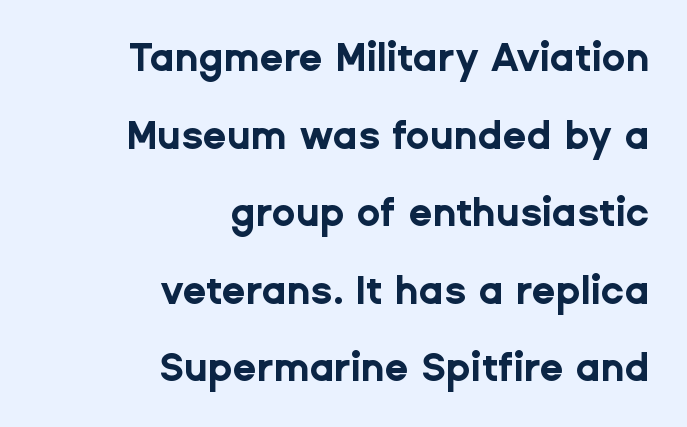
Q: Is the text bold? A: Yes.
Q: Is the text italic (slanted)? A: No, it is upright.
Q: Is the typeface a serif or a sans-serif typeface? A: Sans-serif.
Q: Is the text underlined? A: No.
Q: How is the paragraph aligned? A: Right-aligned.
Q: Is the spacing between letters normal or unusually wide? A: Normal.
Q: Is the spacing between lines tight, normal or loose? A: Loose.
Q: Width (condensed, normal, or wide)? A: Normal.
Q: Stroke contrast? A: Low.
Q: x-height? A: Medium.
Q: Monospaced? A: No.
